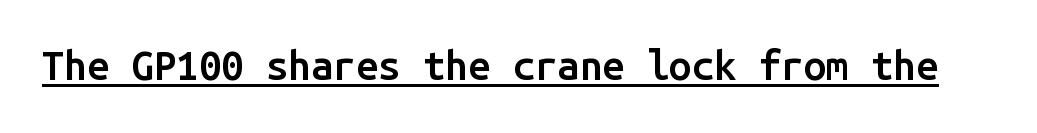
Designer's note — italics off, roman on. Looks like terminal output: every glyph gets an equal slot. A typesetter would label this face a sans. Moderately thickened strokes mark this as semibold type. Students, observe the line beneath the letters — that is underlining. Look at the tracking — it's just the regular setting, nothing added.
